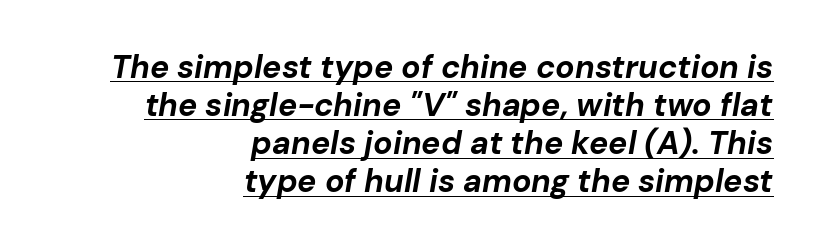
The image shows 32 px bold type, italic (leaning right); set right-aligned, line spacing 1.19x, normal letter spacing, underlined; low stroke contrast and a medium x-height.
